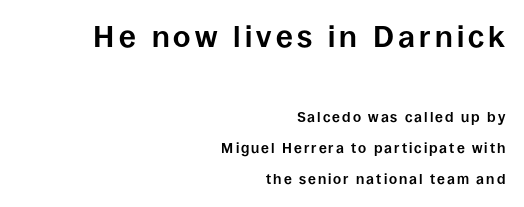
The image shows 30 px bold sans-serif type, upright; set right-aligned, loose line spacing (2.2x), not underlined; the first (top) block is 2.14x larger; low stroke contrast and a large x-height.
